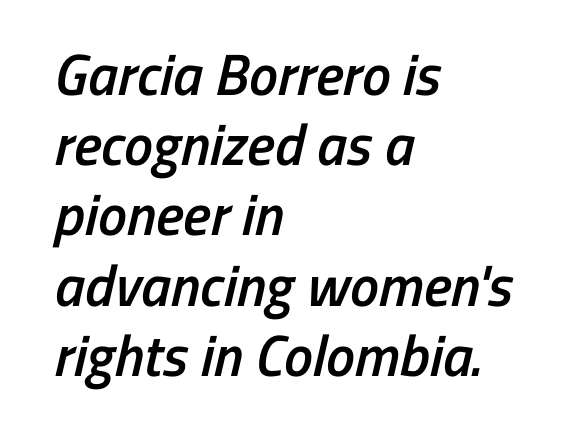
The image shows 58 px semibold, condensed sans-serif type; set left-aligned, line spacing 1.21x, normal letter spacing, not underlined; low stroke contrast and a medium x-height.
